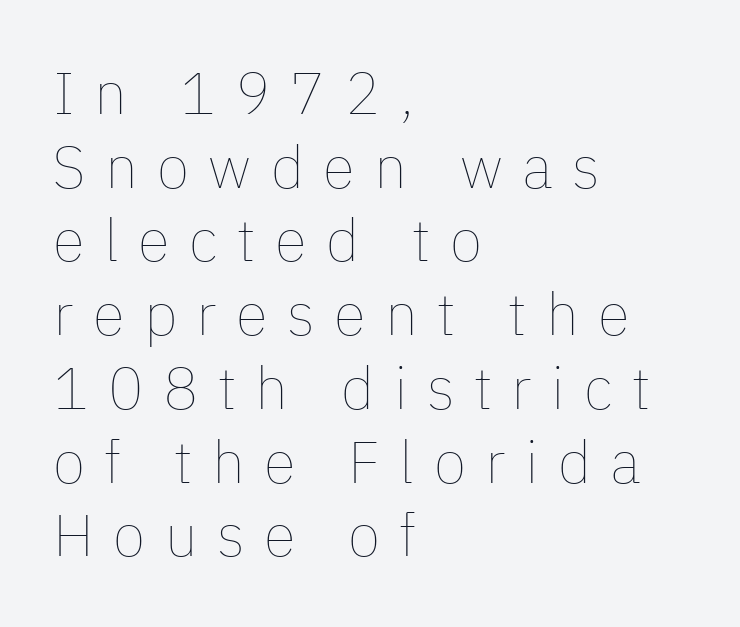
Q: Is the text bold? A: No.
Q: Is the text italic (slanted)? A: No, it is upright.
Q: Is the text underlined? A: No.
Q: How is the paragraph aligned? A: Left-aligned.
Q: Is the spacing between letters normal or unusually wide? A: Unusually wide.
Q: Is the spacing between lines tight, normal or loose? A: Normal.
Q: Width (condensed, normal, or wide)? A: Normal.
Q: Stroke contrast? A: Low.
Q: x-height? A: Medium.
Q: Monospaced? A: No.
